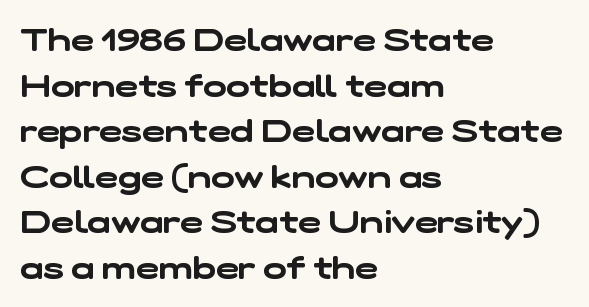
Q: Is the typeface a serif or a sans-serif typeface? A: Sans-serif.
Q: Is the text underlined? A: No.
Q: How is the paragraph aligned? A: Left-aligned.
Q: Is the spacing between letters normal or unusually wide? A: Normal.
Q: Is the spacing between lines tight, normal or loose? A: Normal.
Q: Width (condensed, normal, or wide)? A: Wide.
Q: Stroke contrast? A: Low.
Q: x-height? A: Medium.
Q: Monospaced? A: No.
